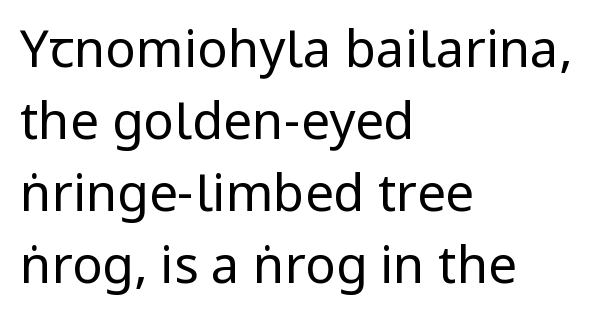
{"serif": "no", "italic": "no", "bold": "no", "weight": "regular", "width": "condensed", "stroke_contrast": "low", "x_height": "large", "monospaced": "no", "underline": "no", "align": "left", "line_spacing": "normal", "line_spacing_ratio": 1.41, "letter_spacing": "normal", "letter_spacing_em": 0.0, "glyph_px": 51}
